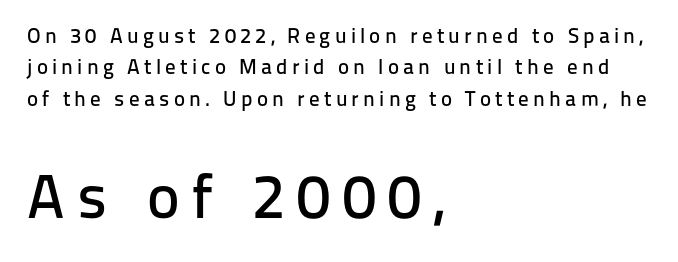
In this sample the second text group is rendered at the bigger scale. The area under the type is left untouched. The text block is weighted toward the left margin, trailing off unevenly rightward. The type sits square on the baseline with zero lean.
